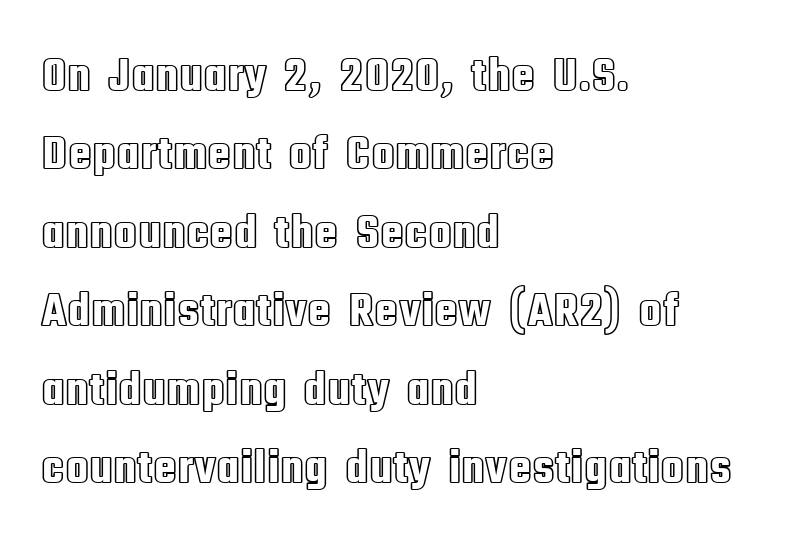
{"italic": "no", "width": "condensed", "x_height": "large", "monospaced": "no", "underline": "no", "align": "left", "line_spacing": "normal", "line_spacing_ratio": 1.6, "letter_spacing": "normal", "letter_spacing_em": 0.0, "glyph_px": 49}
